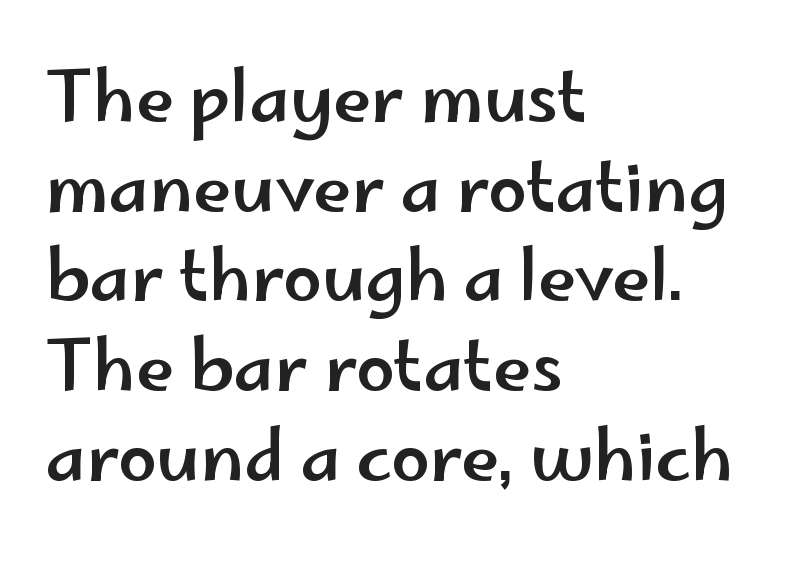
Q: Is the text italic (slanted)? A: No, it is upright.
Q: Is the typeface a serif or a sans-serif typeface? A: Sans-serif.
Q: Is the text underlined? A: No.
Q: How is the paragraph aligned? A: Left-aligned.
Q: Is the spacing between letters normal or unusually wide? A: Normal.
Q: Is the spacing between lines tight, normal or loose? A: Normal.
Q: Width (condensed, normal, or wide)? A: Wide.
Q: Stroke contrast? A: Low.
Q: x-height? A: Small.
Q: Monospaced? A: No.
